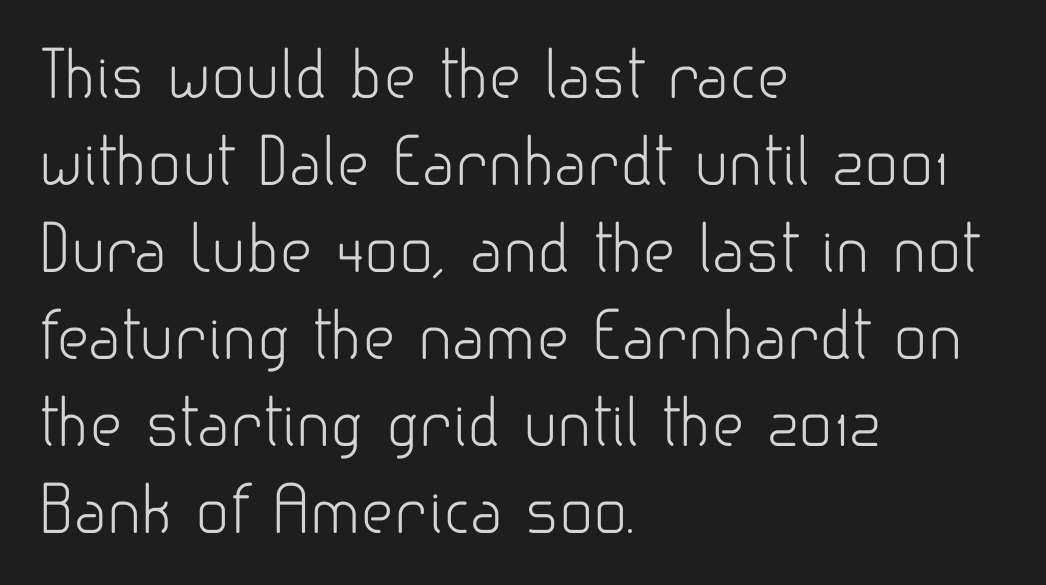
{"serif": "no", "italic": "no", "bold": "no", "weight": "light", "width": "normal", "stroke_contrast": "low", "x_height": "small", "monospaced": "no", "underline": "no", "align": "left", "line_spacing": "normal", "line_spacing_ratio": 1.38, "letter_spacing": "normal", "letter_spacing_em": 0.0, "glyph_px": 63}
